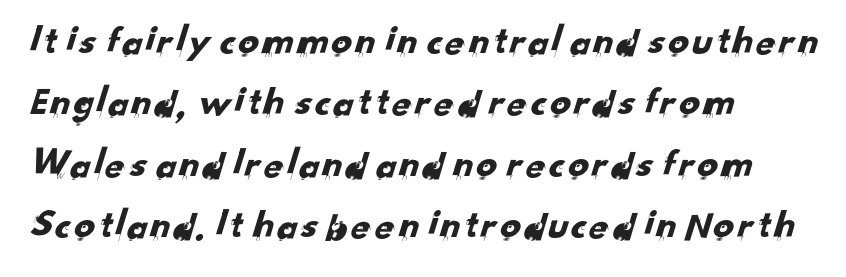
This sample keeps an unexceptional amount of space between lines. Think of a printed novel: that variable character pitch is what you see here. The type family on display is of the sans-serif kind. The paragraph has a hard left edge and a soft right edge. Tracking here is standard; glyphs follow each other at the usual distance.
